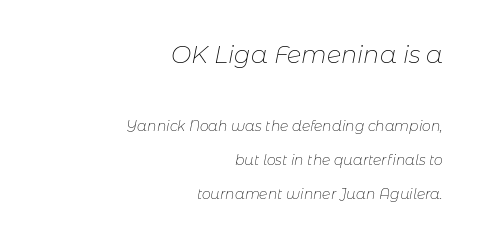
The letterforms sit at book weight or below. The typography opts for an oblique posture over an upright one. Each row of text sits above clean, open space. The passage shown has conventional tracking throughout.
